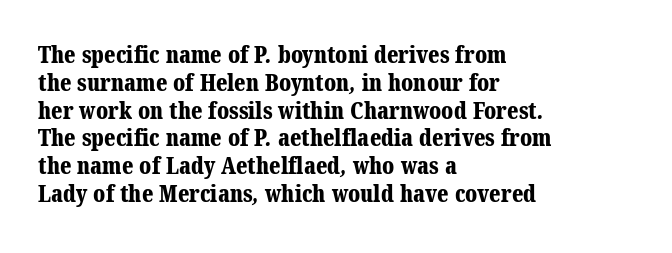
Just letters on the line, the space beneath them empty. Standard letterfit; no display-style spreading of the glyphs. Is the type bold? Yes — the strokes are clearly thick and heavy. The ragged edge is on the right, which tells us the setting is flush left.
